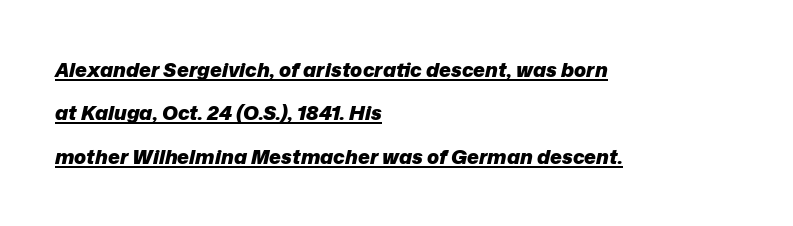
The face used here is rendered with its standard letterfit. A rule runs beneath these lines of type. In CSS terms this would be text-align: left. A great deal of white space separates one row of letters from the next. I'd describe the lettering as bold — thick and assertive.
